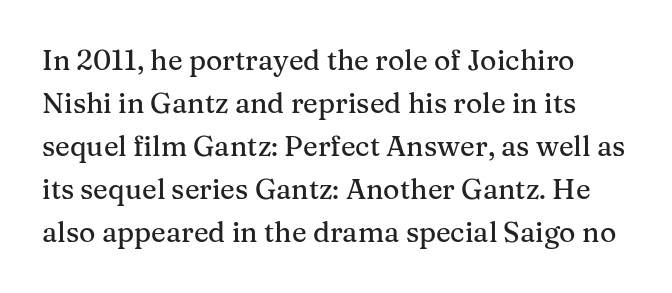
If you measured baseline to baseline, you'd find a middling distance. Is this a fixed-width face? No — the glyphs have proportional, varying widths. Short note: letters normally spaced. The specimen omits any rule beneath the text block's lines. The glyphs in this specimen are seriffed.
